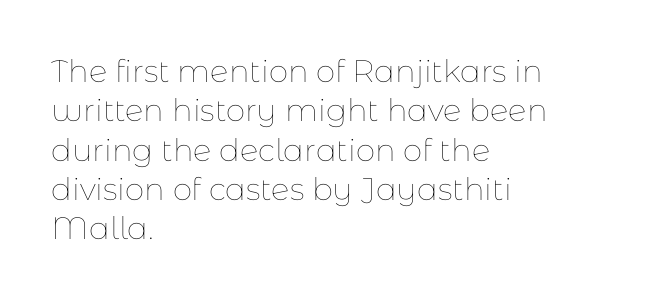
The text block is weighted toward the left margin, trailing off unevenly rightward. The letterforms sit shoulder to shoulder at normal distance. Nope, not italic — everything's standing straight. Vertically, the passage feels balanced, rows spaced as you'd expect.
